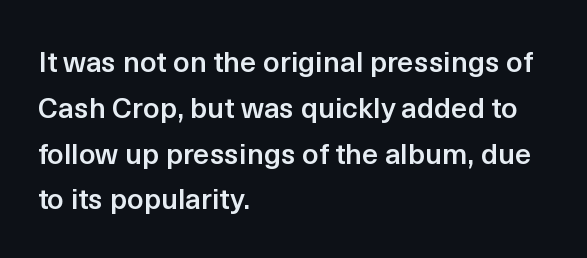
{"serif": "no", "italic": "no", "bold": "semi", "weight": "semibold", "width": "normal", "x_height": "medium", "monospaced": "no", "underline": "no", "align": "left", "line_spacing": "normal", "line_spacing_ratio": 1.58, "letter_spacing": "normal", "letter_spacing_em": 0.0, "glyph_px": 29}
